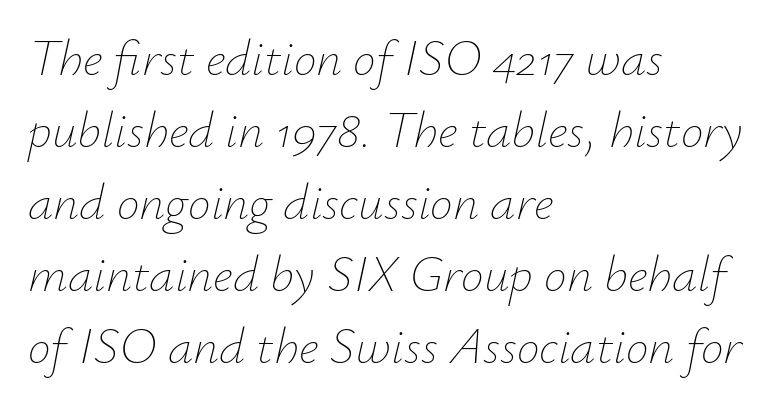
Q: Is the text bold? A: No.
Q: Is the text italic (slanted)? A: Yes, it leans right by about 12 degrees.
Q: Is the text underlined? A: No.
Q: How is the paragraph aligned? A: Left-aligned.
Q: Is the spacing between letters normal or unusually wide? A: Normal.
Q: Is the spacing between lines tight, normal or loose? A: Normal.
Q: Width (condensed, normal, or wide)? A: Normal.
Q: Stroke contrast? A: Low.
Q: x-height? A: Small.
Q: Monospaced? A: No.
